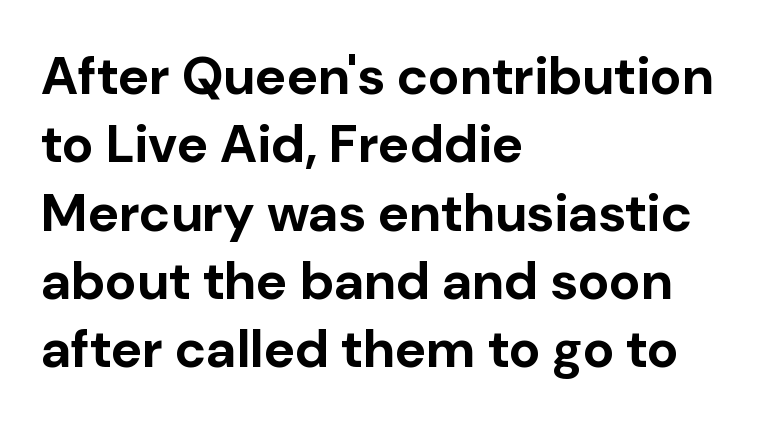
Q: Is the text bold? A: Yes.
Q: Is the text italic (slanted)? A: No, it is upright.
Q: Is the typeface a serif or a sans-serif typeface? A: Sans-serif.
Q: Is the text underlined? A: No.
Q: How is the paragraph aligned? A: Left-aligned.
Q: Is the spacing between letters normal or unusually wide? A: Normal.
Q: Is the spacing between lines tight, normal or loose? A: Normal.
Q: Width (condensed, normal, or wide)? A: Normal.
Q: Stroke contrast? A: Low.
Q: x-height? A: Medium.
Q: Monospaced? A: No.
